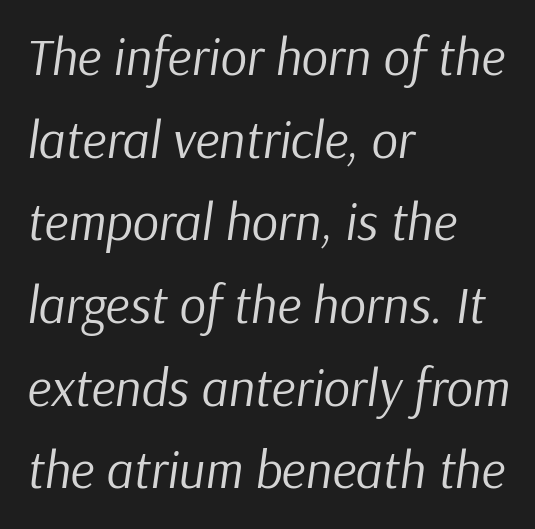
Q: Is the text bold? A: No.
Q: Is the text italic (slanted)? A: Yes, it leans right by about 9 degrees.
Q: Is the text underlined? A: No.
Q: How is the paragraph aligned? A: Left-aligned.
Q: Is the spacing between letters normal or unusually wide? A: Normal.
Q: Is the spacing between lines tight, normal or loose? A: Normal.
Q: Width (condensed, normal, or wide)? A: Normal.
Q: Stroke contrast? A: Low.
Q: x-height? A: Medium.
Q: Monospaced? A: No.
